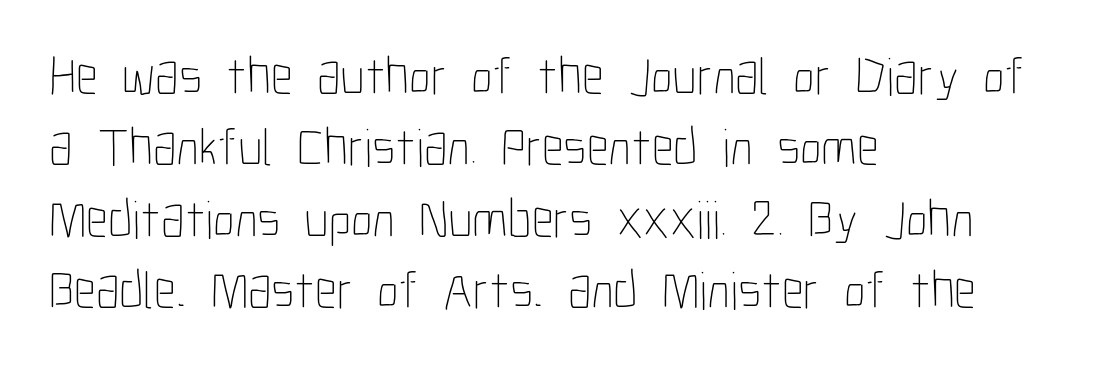
The image shows 54 px thin, condensed type, upright; set left-aligned, normal line spacing (1.32x), normal letter spacing, not underlined; low stroke contrast and a medium x-height.
